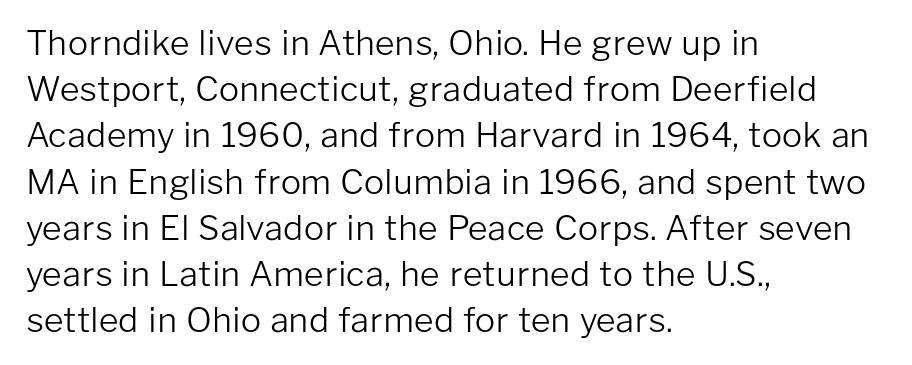
{"serif": "no", "italic": "no", "bold": "no", "weight": "light", "width": "normal", "stroke_contrast": "low", "x_height": "medium", "monospaced": "no", "underline": "no", "align": "left", "line_spacing": "normal", "line_spacing_ratio": 1.36, "letter_spacing": "normal", "letter_spacing_em": 0.0, "glyph_px": 34}
